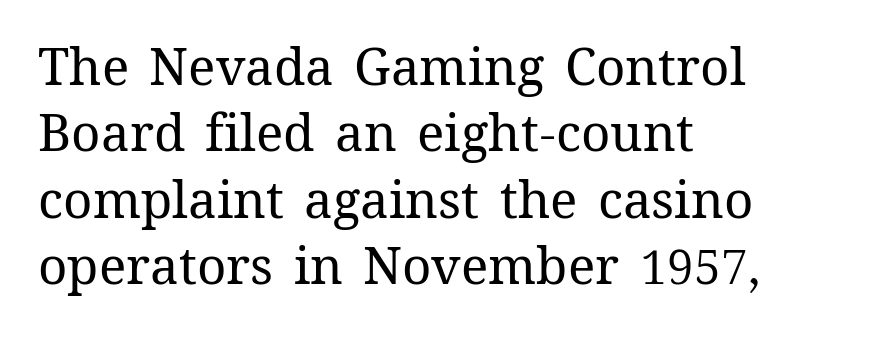
The image shows 51 px regular-weight type, upright; set left-aligned, normal line spacing (1.3x), normal letter spacing, not underlined; medium stroke contrast and a medium x-height.
